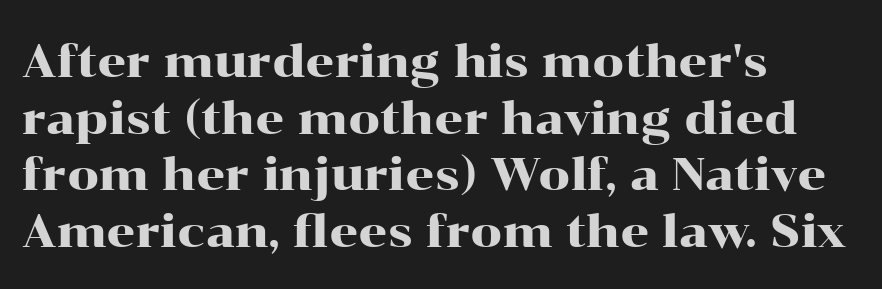
Q: Is the text italic (slanted)? A: No, it is upright.
Q: Is the typeface a serif or a sans-serif typeface? A: Serif.
Q: Is the text underlined? A: No.
Q: How is the paragraph aligned? A: Left-aligned.
Q: Is the spacing between letters normal or unusually wide? A: Normal.
Q: Is the spacing between lines tight, normal or loose? A: Normal.
Q: Width (condensed, normal, or wide)? A: Wide.
Q: Stroke contrast? A: High.
Q: x-height? A: Medium.
Q: Monospaced? A: No.
